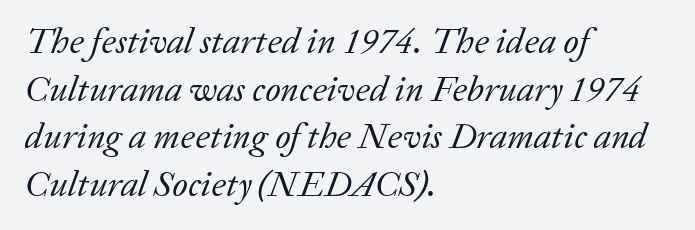
The letterforms sit shoulder to shoulder at normal distance. Honestly, the row spacing looks completely unremarkable. In CSS terms this would be text-align: left. Varying glyph widths throughout — classic text-font behaviour.
